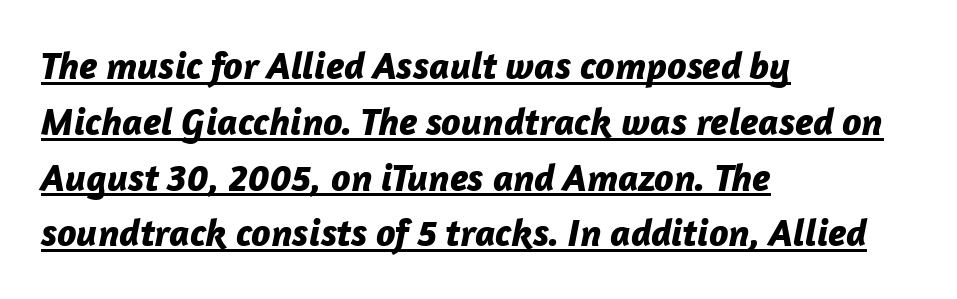
Q: Is the text bold? A: Yes.
Q: Is the text italic (slanted)? A: Yes, it leans right by about 12 degrees.
Q: Is the text underlined? A: Yes.
Q: How is the paragraph aligned? A: Left-aligned.
Q: Is the spacing between letters normal or unusually wide? A: Normal.
Q: Is the spacing between lines tight, normal or loose? A: Normal.
Q: Width (condensed, normal, or wide)? A: Normal.
Q: Stroke contrast? A: Low.
Q: x-height? A: Medium.
Q: Monospaced? A: No.
